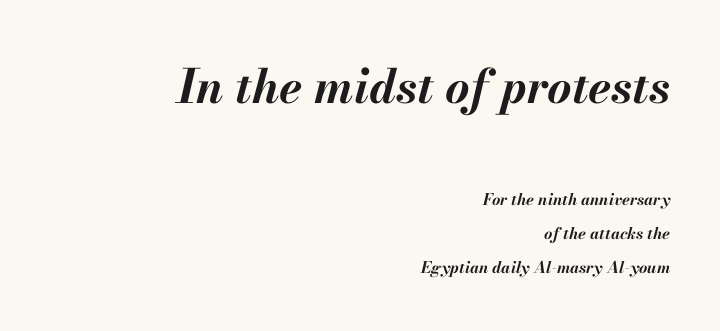
Q: Is the text bold? A: Yes.
Q: Is the text italic (slanted)? A: Yes, it leans right by about 13 degrees.
Q: Is the text underlined? A: No.
Q: How is the paragraph aligned? A: Right-aligned.
Q: Is the spacing between letters normal or unusually wide? A: Normal.
Q: Is the spacing between lines tight, normal or loose? A: Loose.
Q: Which block of text is set in a larger size, the first (top) or the second (bottom)? A: The first (top) one.
Q: Width (condensed, normal, or wide)? A: Normal.
Q: Stroke contrast? A: Medium.
Q: x-height? A: Small.
Q: Monospaced? A: No.
